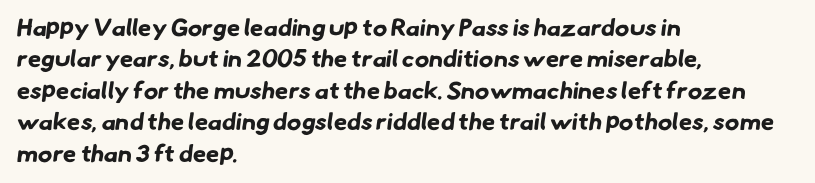
Q: Is the text bold? A: Yes.
Q: Is the text underlined? A: No.
Q: How is the paragraph aligned? A: Left-aligned.
Q: Is the spacing between letters normal or unusually wide? A: Normal.
Q: Is the spacing between lines tight, normal or loose? A: Normal.
